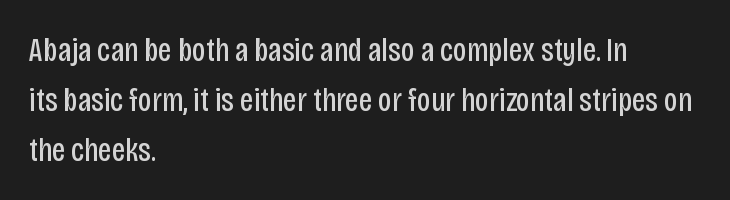
The image shows 34 px regular-weight, condensed sans-serif type, upright; set left-aligned, normal line spacing (1.47x), normal letter spacing, not underlined; low stroke contrast and a large x-height.
